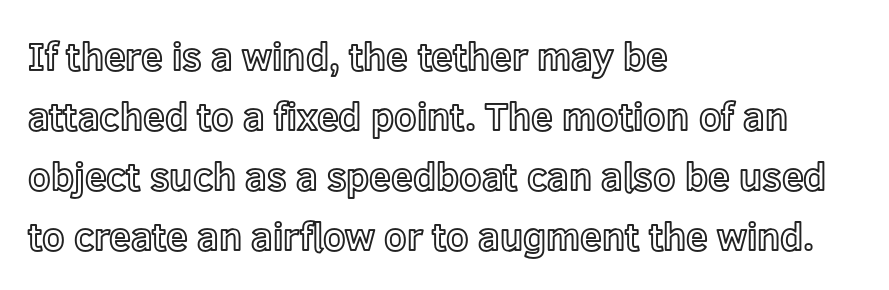
Q: Is the text italic (slanted)? A: No, it is upright.
Q: Is the text underlined? A: No.
Q: How is the paragraph aligned? A: Left-aligned.
Q: Is the spacing between letters normal or unusually wide? A: Normal.
Q: Is the spacing between lines tight, normal or loose? A: Normal.
Q: Width (condensed, normal, or wide)? A: Normal.
Q: x-height? A: Medium.
Q: Monospaced? A: No.
